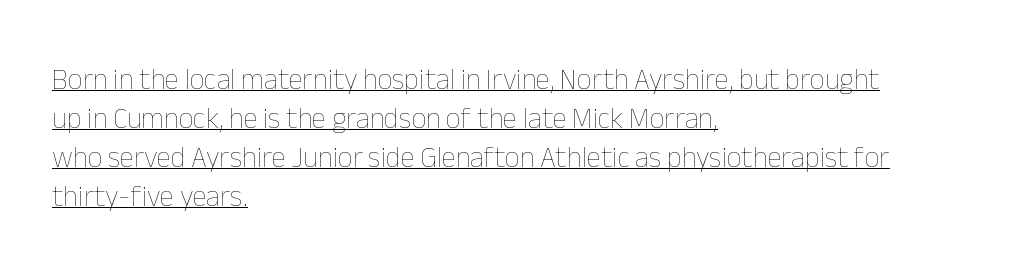
The image shows 29 px thin type, upright; set left-aligned, normal line spacing (1.34x), normal letter spacing, underlined; low stroke contrast and a medium x-height.
